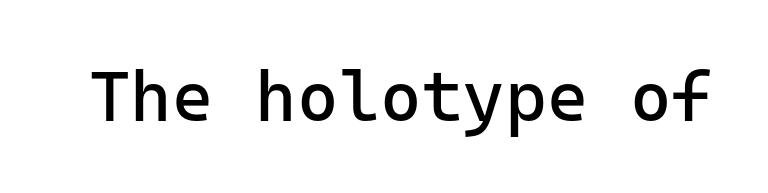
Q: Is the text bold? A: No.
Q: Is the text italic (slanted)? A: No, it is upright.
Q: Is the typeface a serif or a sans-serif typeface? A: Sans-serif.
Q: Is the text underlined? A: No.
Q: Is the spacing between letters normal or unusually wide? A: Normal.
Q: Width (condensed, normal, or wide)? A: Normal.
Q: Stroke contrast? A: Low.
Q: x-height? A: Medium.
Q: Monospaced? A: Yes.
